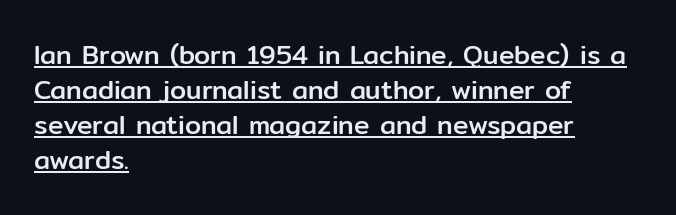
Q: Is the text italic (slanted)? A: No, it is upright.
Q: Is the text underlined? A: Yes.
Q: How is the paragraph aligned? A: Left-aligned.
Q: Is the spacing between letters normal or unusually wide? A: Normal.
Q: Is the spacing between lines tight, normal or loose? A: Normal.
